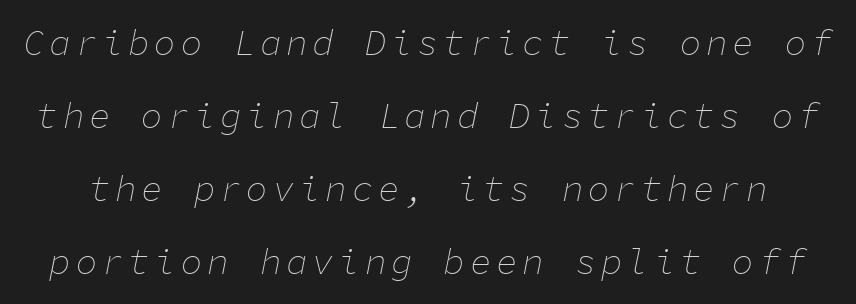
{"italic": "yes", "lean": "right", "slant_degrees": 11, "bold": "no", "weight": "thin", "width": "normal", "stroke_contrast": "low", "x_height": "medium", "monospaced": "yes", "underline": "no", "line_spacing": "loose", "line_spacing_ratio": 2.03, "glyph_px": 36}
